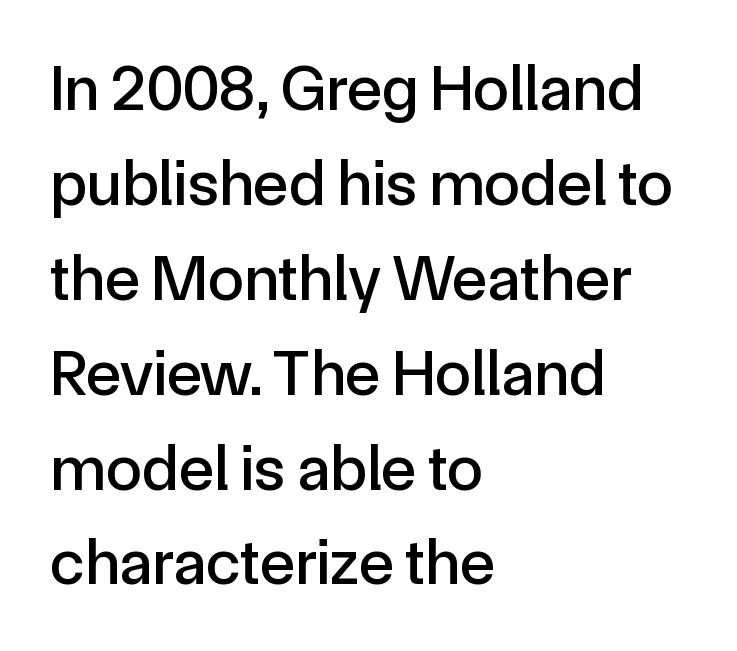
Letterform terminals end flat and unadorned throughout the passage. The paragraph shown leans on its left margin. When letters stand straight like this, we call the style roman or upright. In terms of leading, this rendering sits right in the middle. Compared with typical body copy, the letter spacing here is the same.
